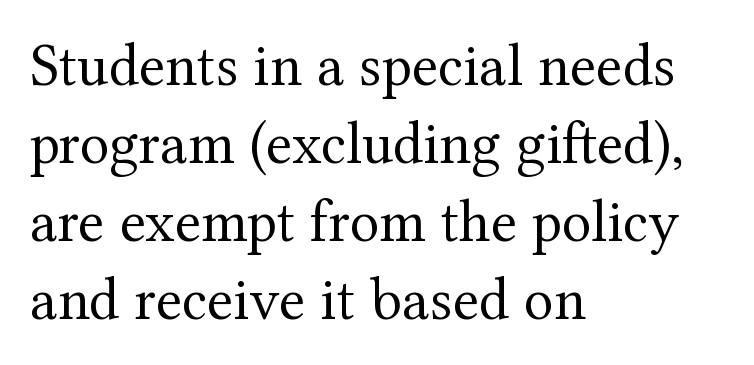
Q: Is the text bold? A: No.
Q: Is the text italic (slanted)? A: No, it is upright.
Q: Is the typeface a serif or a sans-serif typeface? A: Serif.
Q: Is the text underlined? A: No.
Q: How is the paragraph aligned? A: Left-aligned.
Q: Is the spacing between letters normal or unusually wide? A: Normal.
Q: Is the spacing between lines tight, normal or loose? A: Normal.
Q: Width (condensed, normal, or wide)? A: Normal.
Q: Stroke contrast? A: Medium.
Q: x-height? A: Medium.
Q: Monospaced? A: No.
